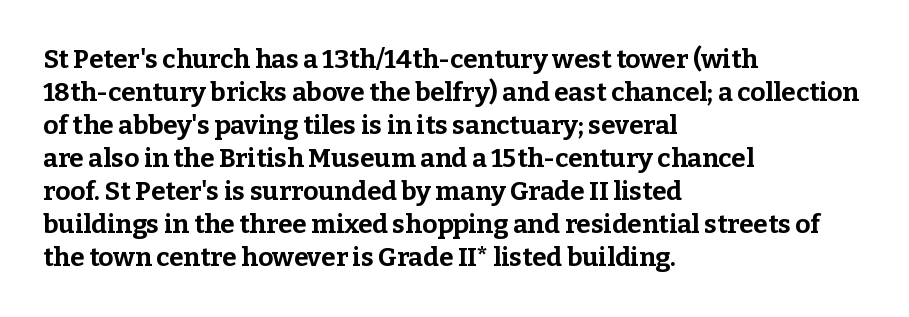
Q: Is the text bold? A: Yes.
Q: Is the text italic (slanted)? A: No, it is upright.
Q: Is the text underlined? A: No.
Q: How is the paragraph aligned? A: Left-aligned.
Q: Is the spacing between letters normal or unusually wide? A: Normal.
Q: Is the spacing between lines tight, normal or loose? A: Normal.
